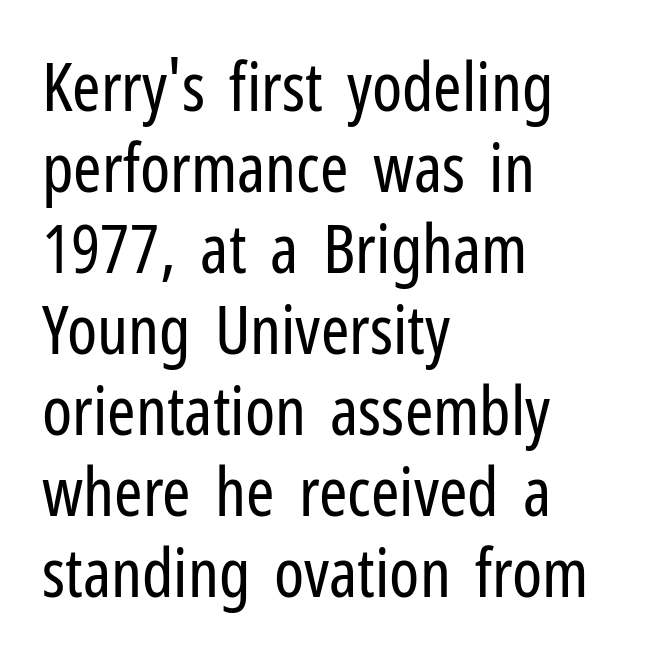
What stands out about the letter spacing? Nothing — it is the standard amount. Vertical stems look standard width or narrower in stroke. The passage is arranged the way most books set body copy — flush left. Looks like regular typesetting: each glyph gets only the width it needs.
